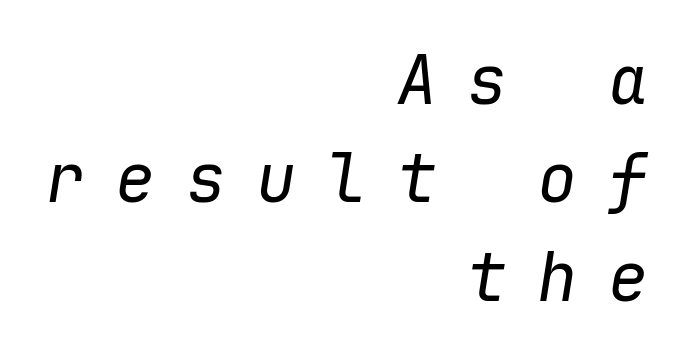
Honestly, the letter spacing is so wide it's the main thing you notice. In terms of leading, this rendering sits right in the middle. Anything drawn beneath the words? Only blank space. Line ends are locked; line starts wander. Is this a fixed-width face? Yes — each glyph sits in an identical cell. Letters have the restrained weight of plain body copy at most.
